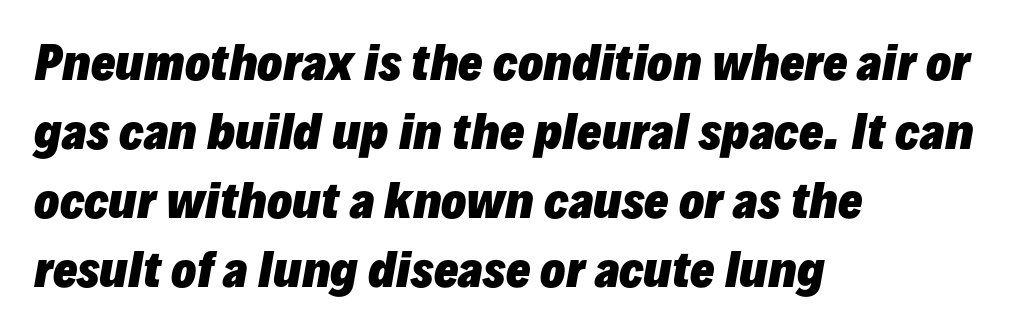
{"italic": "yes", "lean": "right", "slant_degrees": 10, "bold": "yes", "weight": "heavy", "width": "normal", "stroke_contrast": "low", "x_height": "medium", "monospaced": "no", "underline": "no", "align": "left", "line_spacing": "normal", "line_spacing_ratio": 1.5, "letter_spacing": "normal", "letter_spacing_em": 0.0, "glyph_px": 46}
